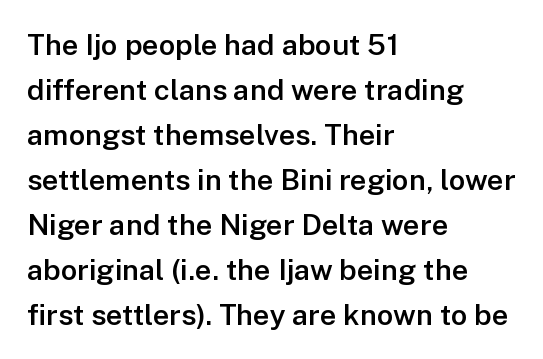
{"serif": "no", "italic": "no", "bold": "semi", "weight": "semibold", "width": "normal", "stroke_contrast": "low", "x_height": "medium", "monospaced": "no", "underline": "no", "align": "left", "line_spacing": "normal", "line_spacing_ratio": 1.55, "letter_spacing": "normal", "letter_spacing_em": 0.0, "glyph_px": 29}
